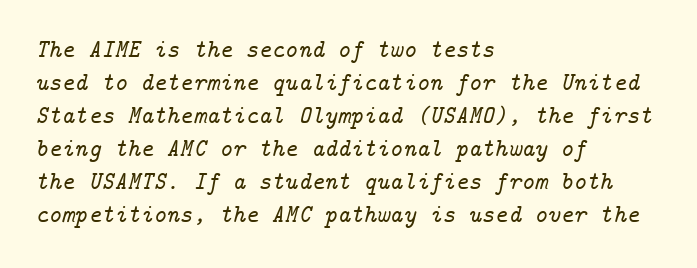
Q: Is the text italic (slanted)? A: Yes, it leans right by about 14 degrees.
Q: Is the text underlined? A: No.
Q: How is the paragraph aligned? A: Left-aligned.
Q: Is the spacing between letters normal or unusually wide? A: Normal.
Q: Is the spacing between lines tight, normal or loose? A: Normal.
